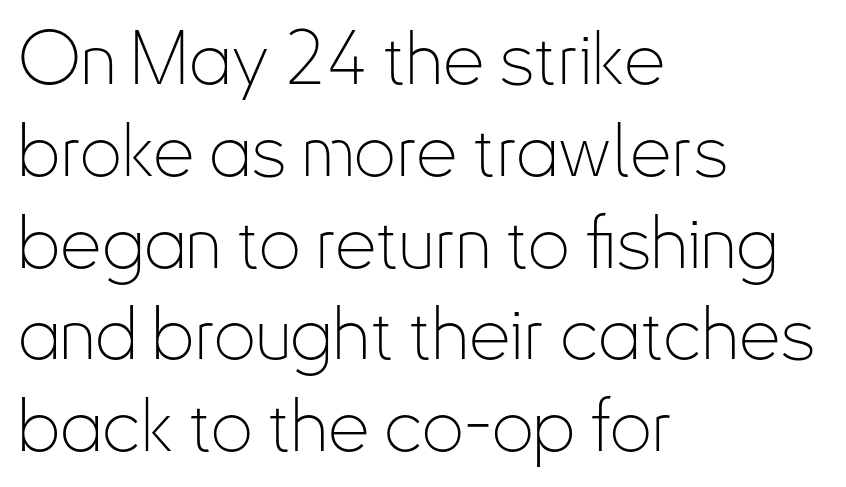
The image shows 74 px thin, condensed sans-serif type, upright; set left-aligned, line spacing 1.24x, normal letter spacing, not underlined; low stroke contrast and a small x-height.
